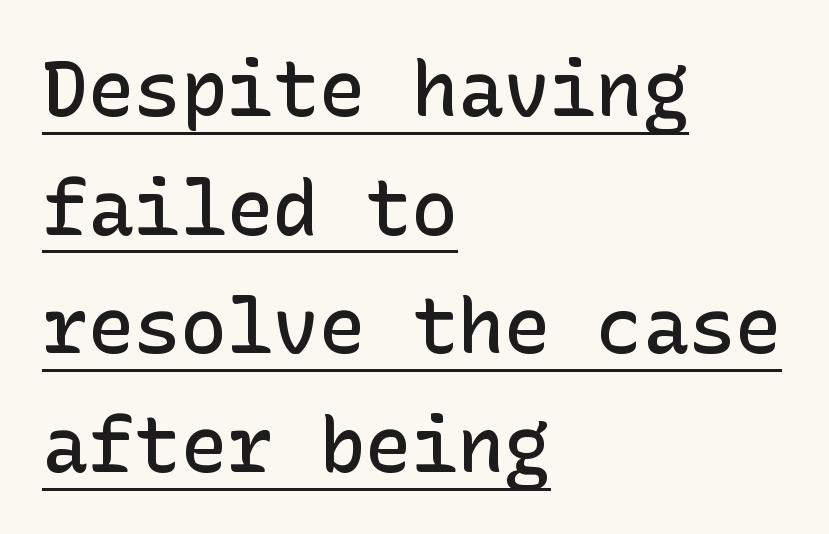
Q: Is the text bold? A: Semi-bold.
Q: Is the text italic (slanted)? A: No, it is upright.
Q: Is the typeface a serif or a sans-serif typeface? A: Sans-serif.
Q: Is the text underlined? A: Yes.
Q: How is the paragraph aligned? A: Left-aligned.
Q: Is the spacing between letters normal or unusually wide? A: Normal.
Q: Is the spacing between lines tight, normal or loose? A: Normal.
Q: Width (condensed, normal, or wide)? A: Normal.
Q: Stroke contrast? A: Low.
Q: x-height? A: Medium.
